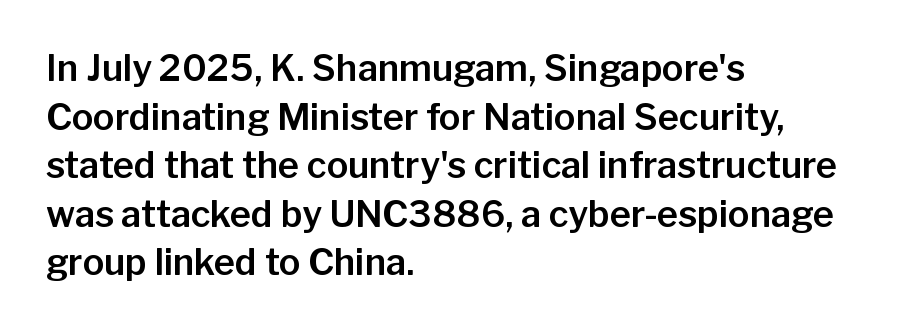
{"serif": "no", "italic": "no", "width": "normal", "stroke_contrast": "low", "x_height": "medium", "monospaced": "no", "underline": "no", "align": "left", "line_spacing": "normal", "line_spacing_ratio": 1.35, "letter_spacing": "normal", "letter_spacing_em": 0.0, "glyph_px": 36}
